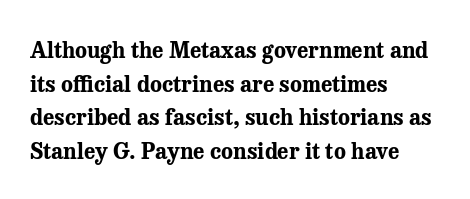
{"italic": "no", "bold": "yes", "underline": "no", "align": "left", "line_spacing": "normal", "line_spacing_ratio": 1.53, "letter_spacing": "normal", "letter_spacing_em": 0.0, "glyph_px": 22}
